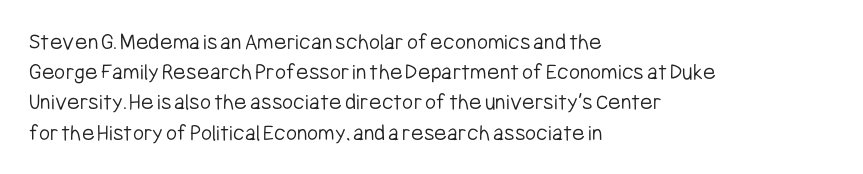
{"italic": "no", "bold": "no", "underline": "no", "align": "left", "line_spacing": "normal", "line_spacing_ratio": 1.26, "letter_spacing": "normal", "letter_spacing_em": 0.0, "glyph_px": 24}
